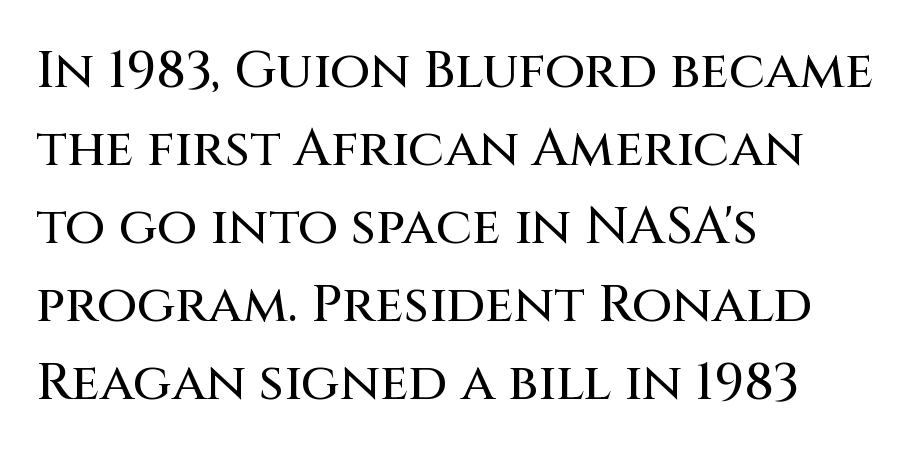
{"serif": "no", "italic": "no", "width": "normal", "stroke_contrast": "medium", "x_height": "large", "monospaced": "no", "underline": "no", "align": "left", "line_spacing": "normal", "line_spacing_ratio": 1.5, "letter_spacing": "normal", "letter_spacing_em": 0.0, "glyph_px": 52}
